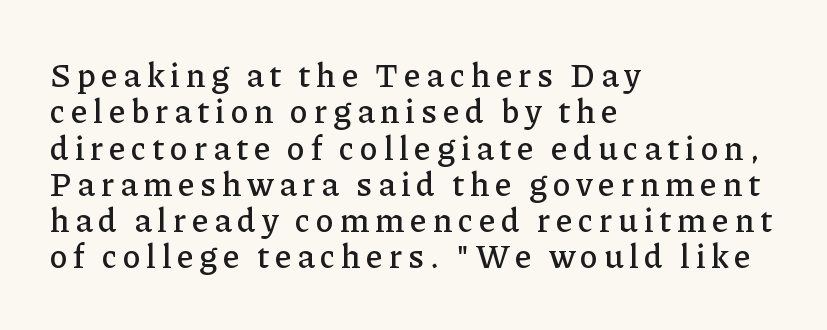
The specimen omits any rule beneath the text block's lines. You can tell it's not italic because the verticals are truly vertical. Here the designer chose a conventional face with non-uniform glyph widths. The text block is weighted toward the left margin, trailing off unevenly rightward. Honestly, the rows look squashed on top of each other. These lines are composed in type with serifs.
